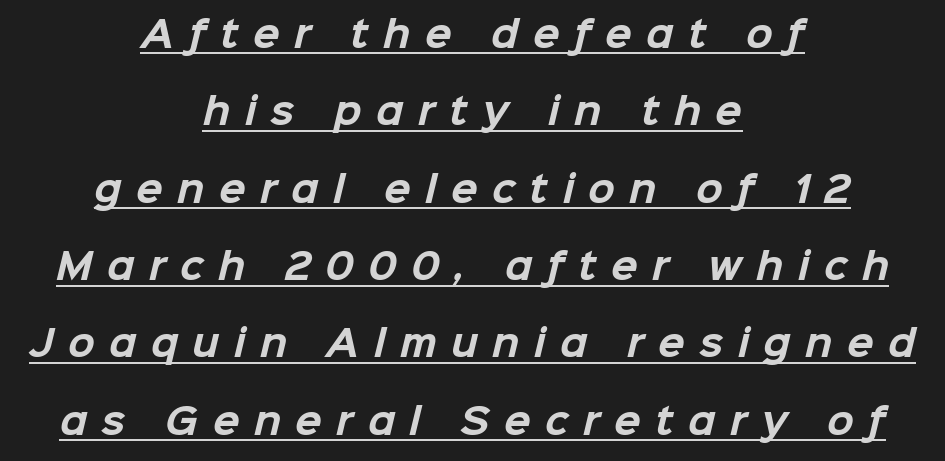
{"serif": "no", "bold": "yes", "weight": "bold", "width": "normal", "stroke_contrast": "low", "x_height": "medium", "monospaced": "no", "underline": "yes", "align": "center", "line_spacing": "loose", "line_spacing_ratio": 2.21, "letter_spacing": "wide", "letter_spacing_em": 0.41, "glyph_px": 35}
